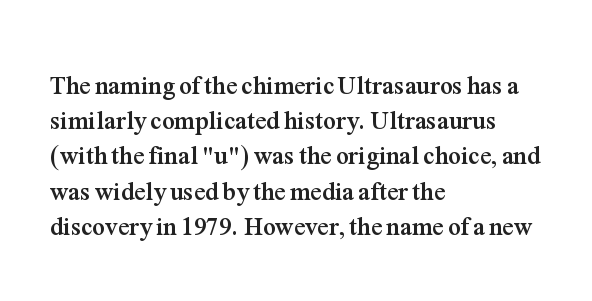
Here the glyphs are tracked normally, forming tight word shapes. Posture: upright roman. Plain, unruled lines of type. Leading matches the norm, producing a regular column.
